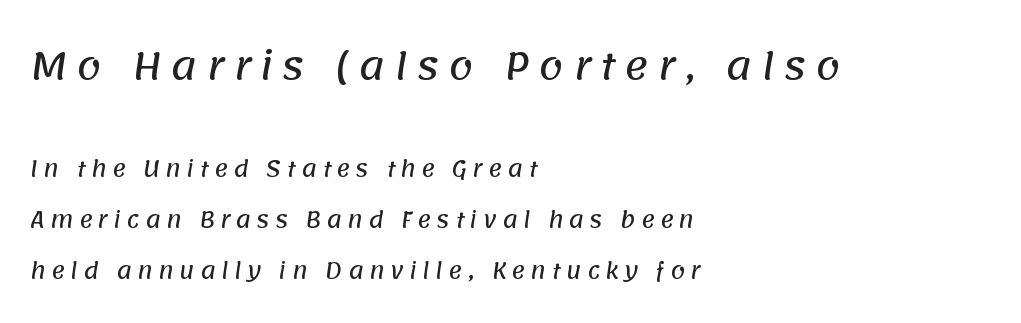
{"serif": "no", "width": "normal", "stroke_contrast": "low", "x_height": "large", "monospaced": "no", "underline": "no", "align": "left", "line_spacing": "loose", "line_spacing_ratio": 2.44, "letter_spacing": "wide", "letter_spacing_em": 0.25, "larger_block": "first", "size_ratio": 1.71, "glyph_px": 36}
